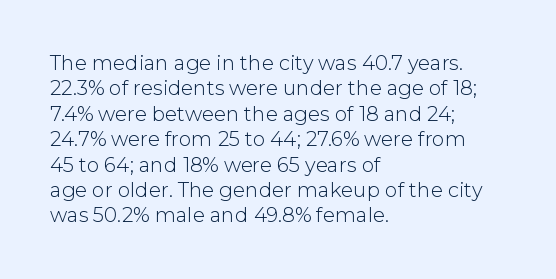
The image shows 20 px text type, upright; set left-aligned, normal line spacing (1.27x), normal letter spacing, not underlined.
